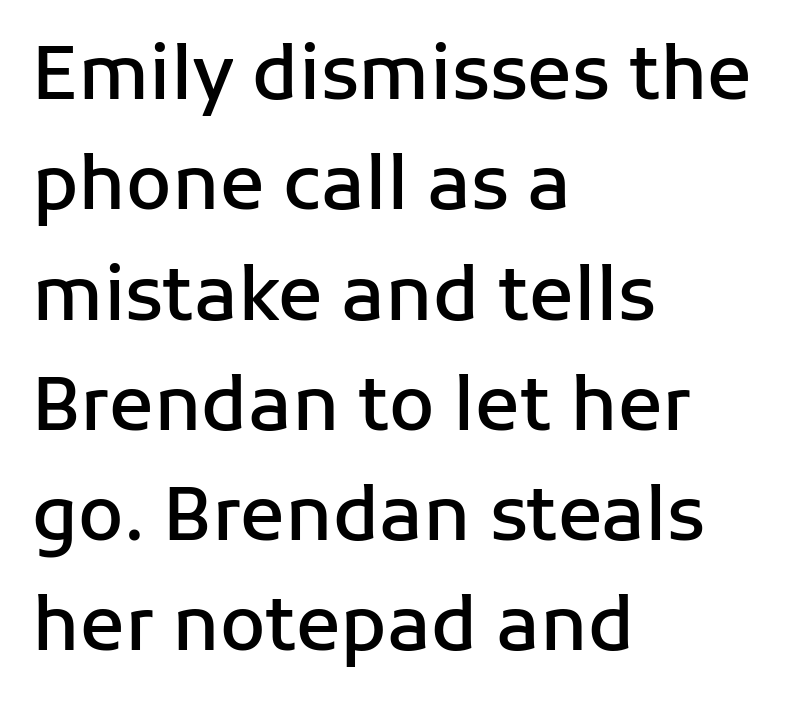
The space directly below the letters is spotless. Nothing unusual about the tracking: characters are spaced as the font intends. The text block is weighted toward the left margin, trailing off unevenly rightward. This is the in-between weight designers call semibold or demi. This sample has the flowing, uneven cadence of proportional lettering.
